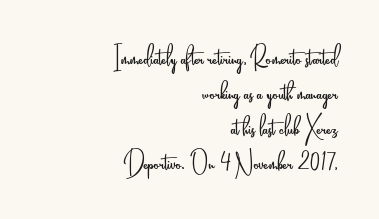
Q: Is the text bold? A: No.
Q: Is the typeface a serif or a sans-serif typeface? A: Sans-serif.
Q: Is the text underlined? A: No.
Q: How is the paragraph aligned? A: Right-aligned.
Q: Is the spacing between letters normal or unusually wide? A: Normal.
Q: Is the spacing between lines tight, normal or loose? A: Tight.
Q: Width (condensed, normal, or wide)? A: Condensed.
Q: Stroke contrast? A: Low.
Q: x-height? A: Small.
Q: Monospaced? A: No.
